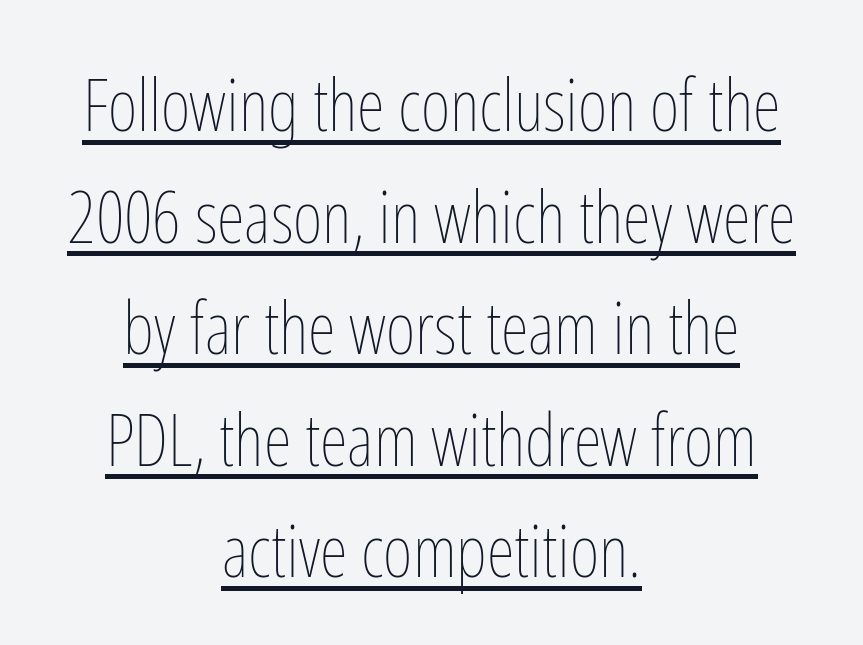
The typeface has the unassuming heft of standard copy or less. Note the varied advance widths — an 'i' is clearly narrower than an 'm'. How are the letters spaced? Ordinarily, with no added tracking. Is the block centered? Yes — each line is placed symmetrically about the middle. The letters stand straight up with perfectly vertical stems.
